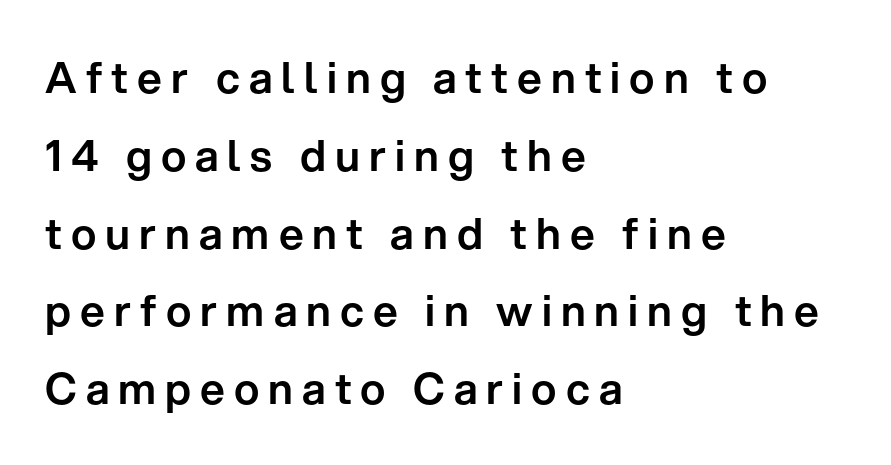
The image shows 43 px sans-serif type, upright; set left-aligned, line spacing 1.81x, unusually wide letter spacing (+0.21 em), not underlined; low stroke contrast and a medium x-height.
